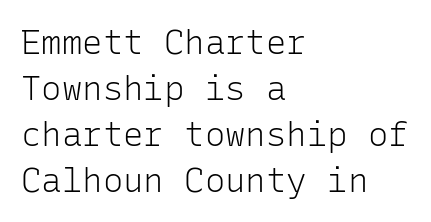
Every character sits straight up, as roman type does. Notice how descenders clear the ascenders below comfortably — that's standard leading. Is this a fixed-width face? Yes — each glyph sits in an identical cell. The letterforms sit shoulder to shoulder at normal distance.
